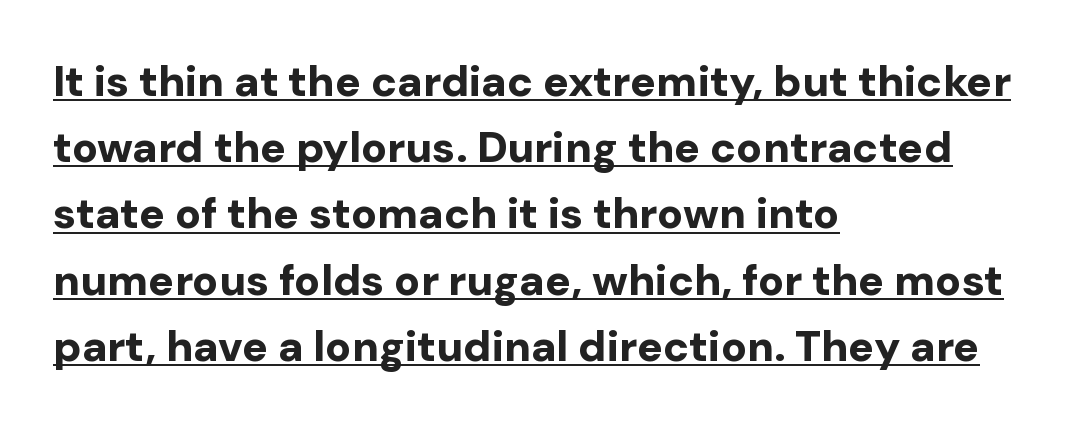
This is underlined copy, the kind a proofreader might mark for attention. Compared with an ordinary text face, these strokes are far heavier — a full bold. Nobody touched the tracking dial on this one. The face used here is proportionally spaced, like ordinary book or web type. If you measured baseline to baseline, you'd find a middling distance. If you drew a line through each stem, it would be perfectly vertical.
